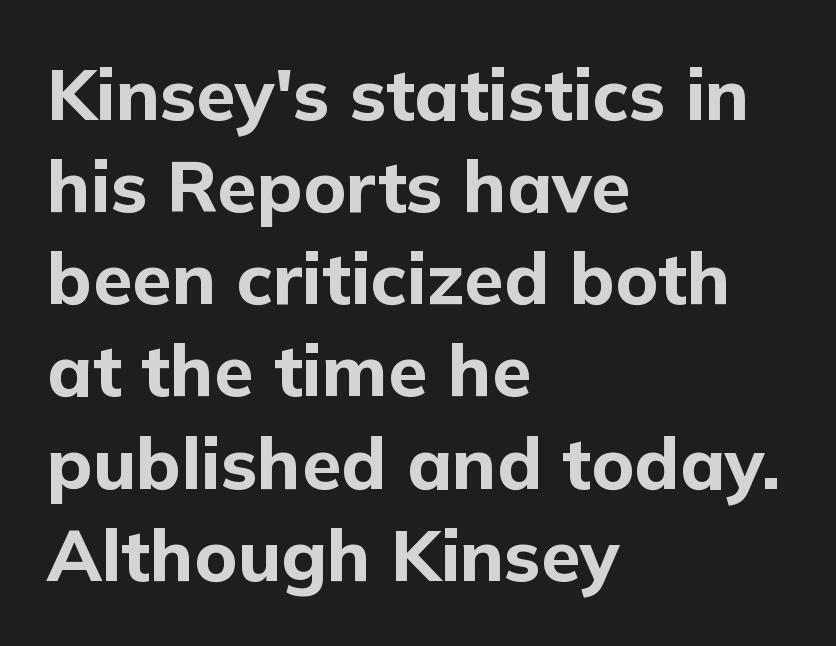
The image shows 72 px bold sans-serif type, upright; set left-aligned, normal line spacing (1.28x), normal letter spacing, not underlined; low stroke contrast and a medium x-height.
